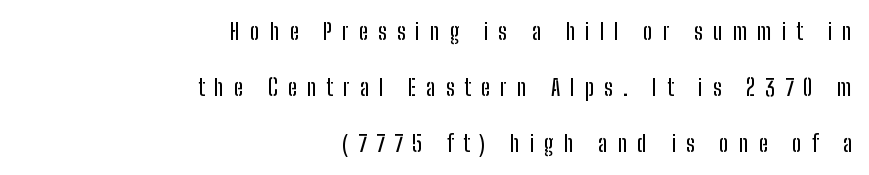
One glance says open: line gaps are wider than usual. The foot of each line stays bare and open. The typesetter chose a ragged-left arrangement here. Characters remain perfectly vertical along every line.
